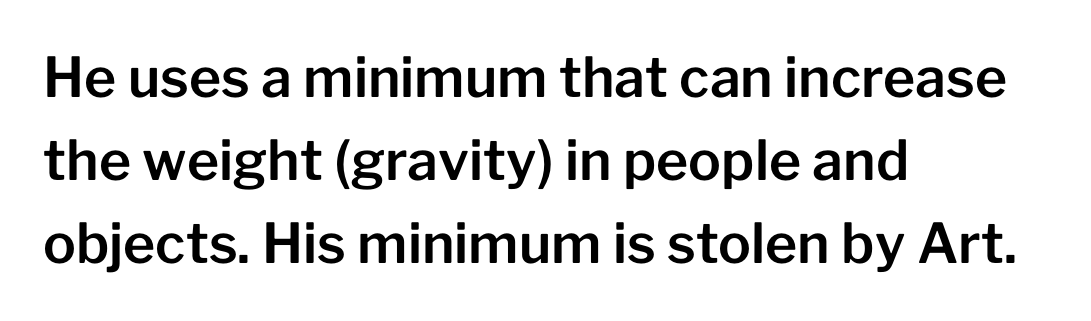
Check under the words: just untouched page. These lines are rendered in a variable-pitch font. Horizontally, the lines are justified to the leading edge only. This rendering leaves character spacing at its baseline value. Classification — sans serif.
